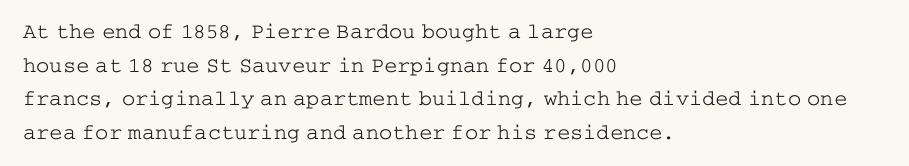
Q: Is the text bold? A: No.
Q: Is the text italic (slanted)? A: No, it is upright.
Q: Is the text underlined? A: No.
Q: How is the paragraph aligned? A: Left-aligned.
Q: Is the spacing between letters normal or unusually wide? A: Normal.
Q: Is the spacing between lines tight, normal or loose? A: Normal.
